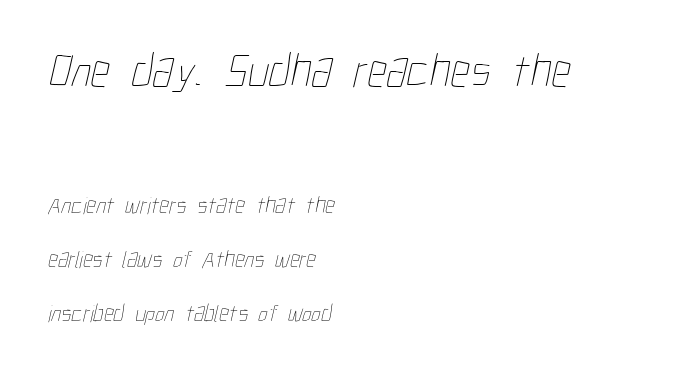
The image shows 48 px thin, condensed type; set left-aligned, loose line spacing (2.25x), normal letter spacing, not underlined; the first (top) block is 2.0x larger; low stroke contrast and a medium x-height.
